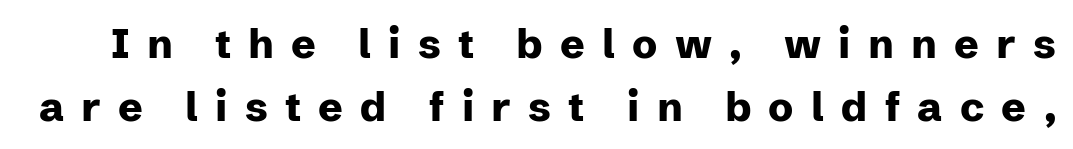
{"serif": "no", "italic": "no", "bold": "yes", "weight": "heavy", "width": "normal", "stroke_contrast": "low", "x_height": "medium", "monospaced": "no", "underline": "no", "line_spacing": "normal", "line_spacing_ratio": 1.53, "letter_spacing": "wide", "letter_spacing_em": 0.42, "glyph_px": 41}
